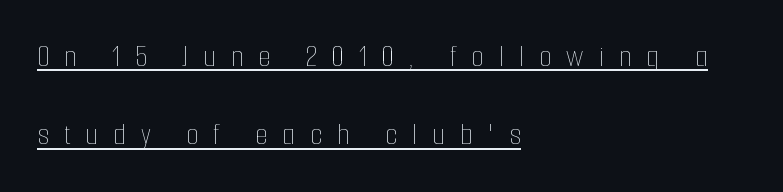
Emphasis is given by a line drawn under the lettering. This sample uses expanded letter spacing, leaving extra air between glyphs. A typesetter would call this proportional, since set widths differ per character. Whoever set this chose breathing room over compactness in the vertical rhythm. The typeface has the unassuming heft of standard copy or less. Quick note: not italic, upright.
